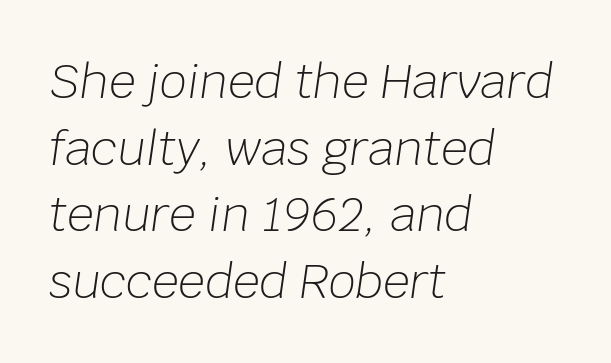
Q: Is the text bold? A: No.
Q: Is the text italic (slanted)? A: Yes, it leans right by about 8 degrees.
Q: Is the text underlined? A: No.
Q: How is the paragraph aligned? A: Left-aligned.
Q: Is the spacing between letters normal or unusually wide? A: Normal.
Q: Is the spacing between lines tight, normal or loose? A: Normal.
Q: Width (condensed, normal, or wide)? A: Normal.
Q: Stroke contrast? A: Low.
Q: x-height? A: Large.
Q: Monospaced? A: No.
